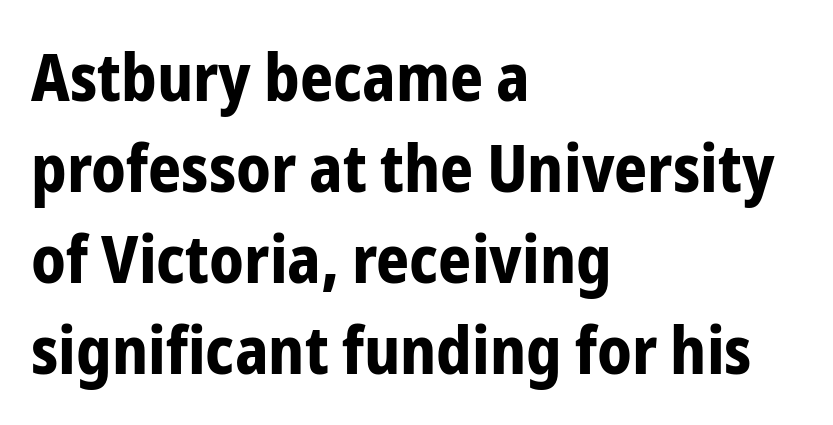
Q: Is the text bold? A: Yes.
Q: Is the text italic (slanted)? A: No, it is upright.
Q: Is the typeface a serif or a sans-serif typeface? A: Sans-serif.
Q: Is the text underlined? A: No.
Q: How is the paragraph aligned? A: Left-aligned.
Q: Is the spacing between letters normal or unusually wide? A: Normal.
Q: Is the spacing between lines tight, normal or loose? A: Normal.
Q: Width (condensed, normal, or wide)? A: Condensed.
Q: Stroke contrast? A: Low.
Q: x-height? A: Medium.
Q: Monospaced? A: No.
